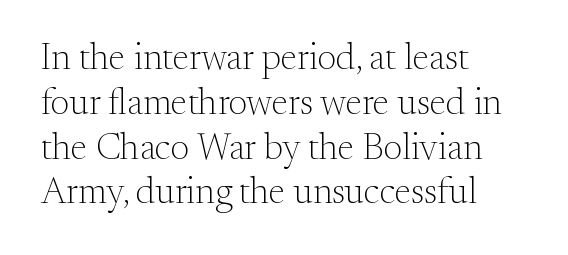
{"serif": "yes", "italic": "no", "bold": "no", "weight": "light", "width": "normal", "stroke_contrast": "medium", "x_height": "small", "monospaced": "no", "underline": "no", "align": "left", "line_spacing_ratio": 1.21, "letter_spacing": "normal", "letter_spacing_em": 0.0, "glyph_px": 37}
